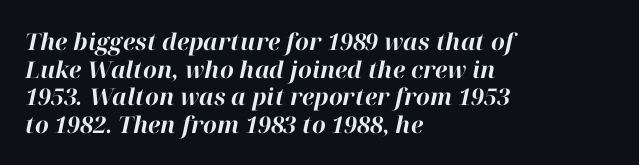
Left-aligned paragraph, ragged on the right. Looking at the ascenders, they clearly lean. Each word holds together tightly as a unit, with standard inter-letter gaps. Only glyphs here, with clear space below each row.
